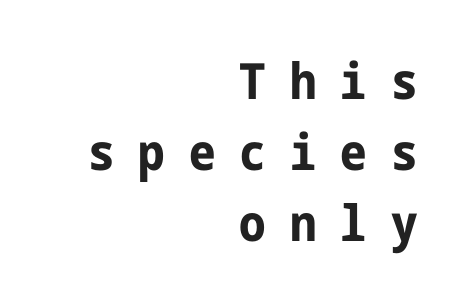
{"serif": "no", "italic": "no", "bold": "yes", "weight": "bold", "width": "condensed", "stroke_contrast": "low", "x_height": "medium", "underline": "no", "align": "right", "line_spacing": "normal", "line_spacing_ratio": 1.42, "letter_spacing": "wide", "letter_spacing_em": 0.48, "glyph_px": 50}
